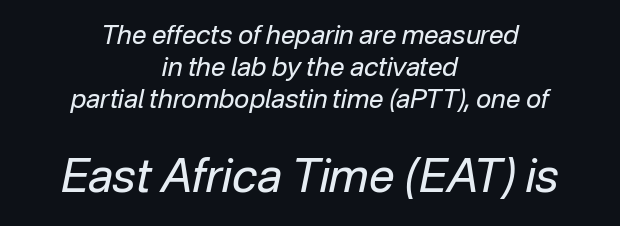
Q: Is the text bold? A: No.
Q: Is the text italic (slanted)? A: Yes, it leans right by about 12 degrees.
Q: Is the text underlined? A: No.
Q: How is the paragraph aligned? A: Centered.
Q: Is the spacing between letters normal or unusually wide? A: Normal.
Q: Which block of text is set in a larger size, the first (top) or the second (bottom)? A: The second (bottom) one.
Q: Width (condensed, normal, or wide)? A: Normal.
Q: Stroke contrast? A: Low.
Q: x-height? A: Medium.
Q: Monospaced? A: No.
